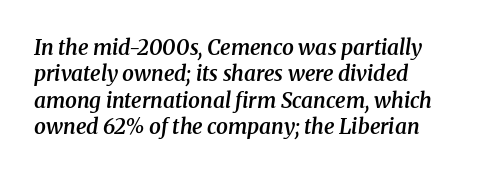
{"italic": "yes", "lean": "right", "slant_degrees": 8, "bold": "semi", "underline": "no", "align": "left", "line_spacing": "normal", "line_spacing_ratio": 1.26, "letter_spacing": "normal", "letter_spacing_em": 0.0, "glyph_px": 21}
